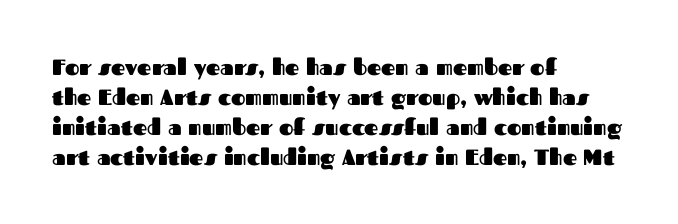
Italic: no, the glyphs are upright roman. Standard letterfit; no display-style spreading of the glyphs. Glance below the letters and you will spot only blank space. Its strokes are broad and dark, the hallmark of bold type.
